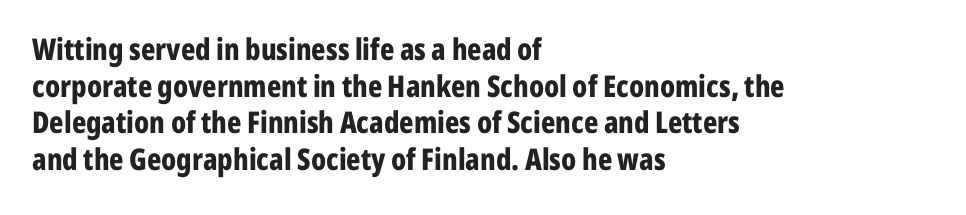
{"serif": "no", "italic": "no", "bold": "yes", "weight": "bold", "width": "condensed", "stroke_contrast": "low", "x_height": "medium", "monospaced": "no", "underline": "no", "align": "left", "line_spacing_ratio": 1.22, "letter_spacing": "normal", "letter_spacing_em": 0.0, "glyph_px": 30}
